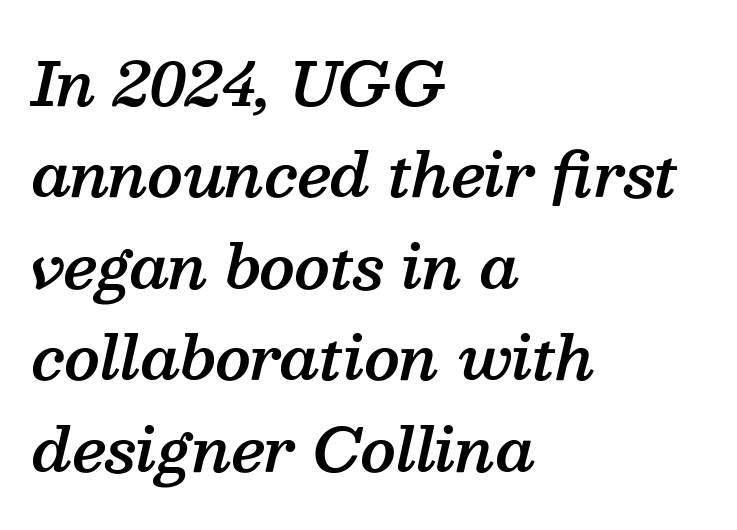
The image shows 59 px semibold serif type, italic (leaning right); set left-aligned, normal line spacing (1.55x), normal letter spacing, not underlined; medium stroke contrast and a medium x-height.
